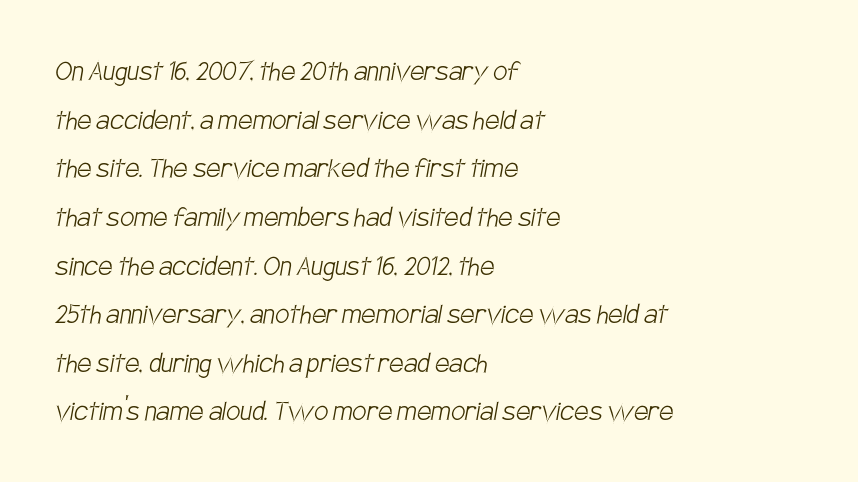
{"serif": "no", "bold": "no", "weight": "light", "width": "condensed", "stroke_contrast": "low", "x_height": "large", "monospaced": "no", "underline": "no", "align": "left", "line_spacing": "normal", "line_spacing_ratio": 1.52, "letter_spacing": "normal", "letter_spacing_em": 0.0, "glyph_px": 32}
